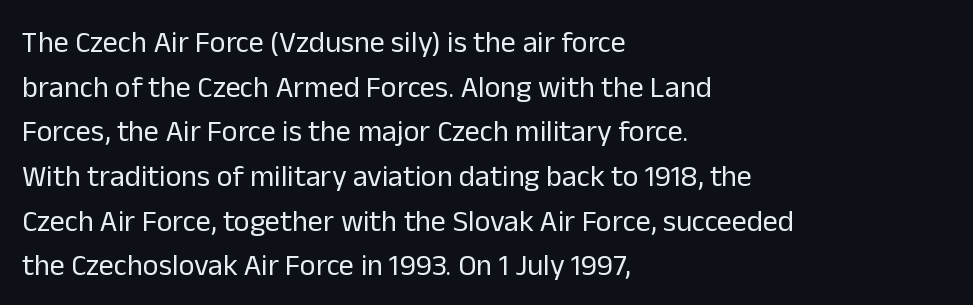
Q: Is the text bold? A: No.
Q: Is the text italic (slanted)? A: No, it is upright.
Q: Is the typeface a serif or a sans-serif typeface? A: Sans-serif.
Q: Is the text underlined? A: No.
Q: How is the paragraph aligned? A: Left-aligned.
Q: Is the spacing between letters normal or unusually wide? A: Normal.
Q: Is the spacing between lines tight, normal or loose? A: Normal.
Q: Width (condensed, normal, or wide)? A: Normal.
Q: Stroke contrast? A: Low.
Q: x-height? A: Medium.
Q: Monospaced? A: No.
